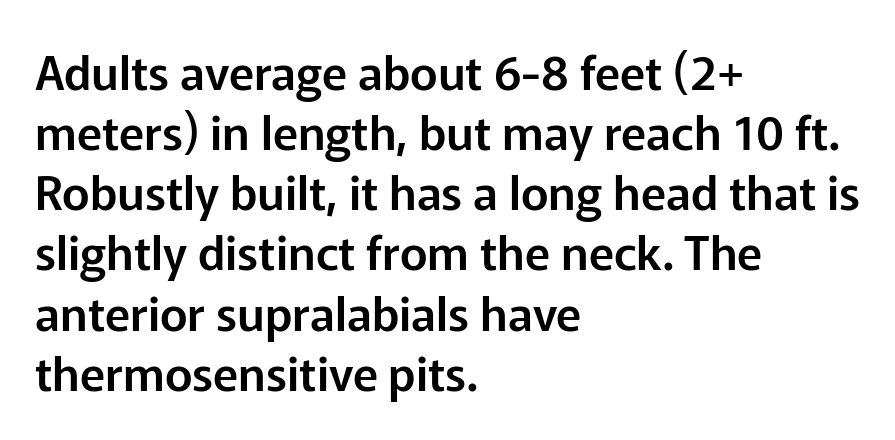
Q: Is the text italic (slanted)? A: No, it is upright.
Q: Is the typeface a serif or a sans-serif typeface? A: Sans-serif.
Q: Is the text underlined? A: No.
Q: How is the paragraph aligned? A: Left-aligned.
Q: Is the spacing between letters normal or unusually wide? A: Normal.
Q: Is the spacing between lines tight, normal or loose? A: Normal.
Q: Width (condensed, normal, or wide)? A: Normal.
Q: Stroke contrast? A: Low.
Q: x-height? A: Medium.
Q: Monospaced? A: No.
